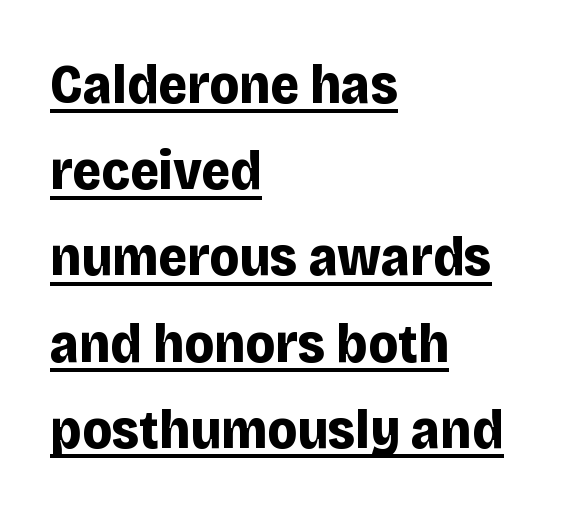
{"serif": "no", "italic": "no", "bold": "yes", "weight": "bold", "width": "normal", "stroke_contrast": "low", "x_height": "large", "monospaced": "no", "underline": "yes", "align": "left", "line_spacing": "normal", "line_spacing_ratio": 1.54, "letter_spacing": "normal", "letter_spacing_em": 0.0, "glyph_px": 56}
